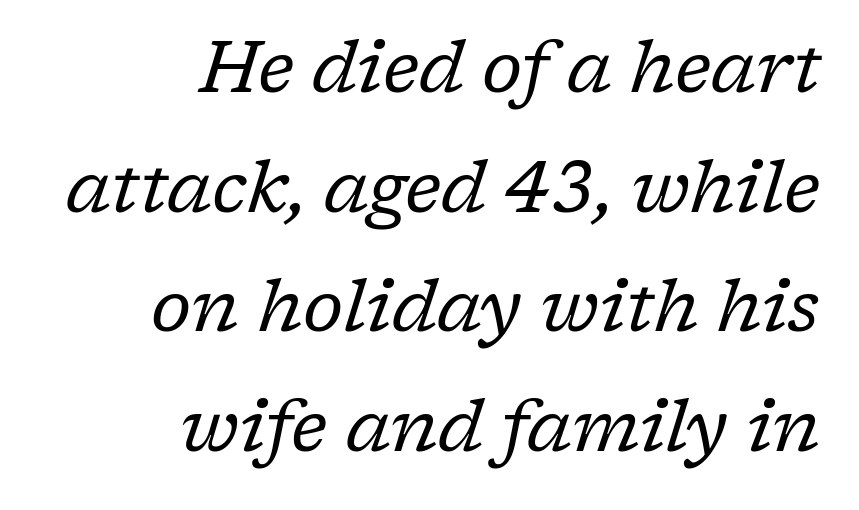
The image shows 72 px regular-weight serif type, italic (leaning right); set right-aligned, normal line spacing (1.66x), normal letter spacing, not underlined; low stroke contrast and a medium x-height.
